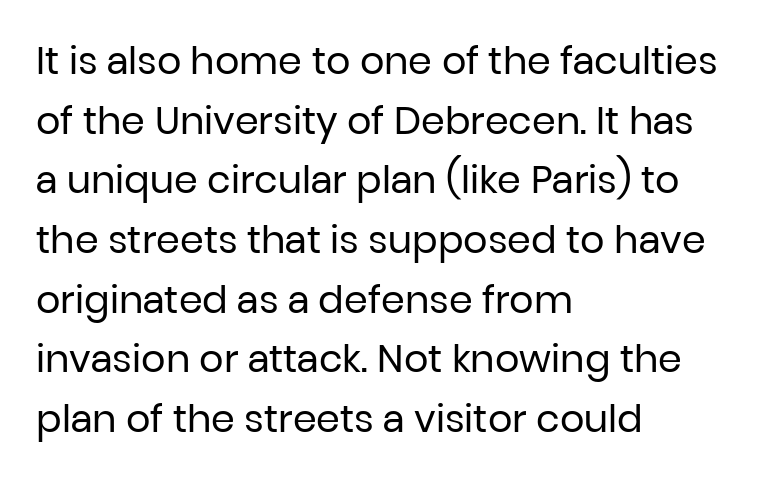
Q: Is the text bold? A: No.
Q: Is the text italic (slanted)? A: No, it is upright.
Q: Is the typeface a serif or a sans-serif typeface? A: Sans-serif.
Q: Is the text underlined? A: No.
Q: How is the paragraph aligned? A: Left-aligned.
Q: Is the spacing between letters normal or unusually wide? A: Normal.
Q: Is the spacing between lines tight, normal or loose? A: Normal.
Q: Width (condensed, normal, or wide)? A: Normal.
Q: Stroke contrast? A: Low.
Q: x-height? A: Medium.
Q: Monospaced? A: No.
